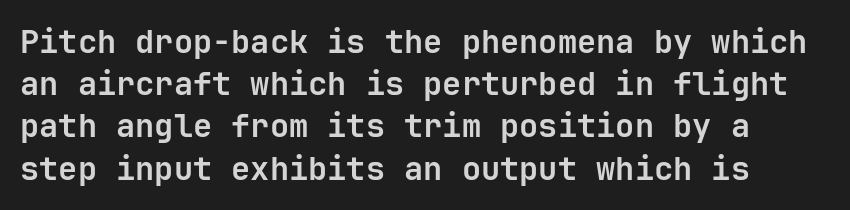
The axis of the letterforms is exactly vertical. Note the uniform advance width — an 'i' takes as much space as an 'm'. Caption: standard tracking, unaltered. Each glyph is drawn with heavy, bold strokes. Classification — sans serif. Bare-footed words on every line.
